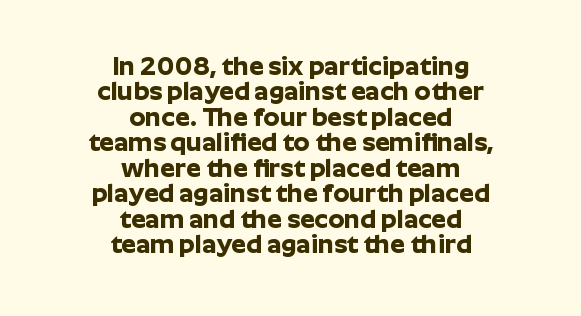
{"italic": "no", "bold": "yes", "underline": "no", "align": "center", "line_spacing": "tight", "line_spacing_ratio": 0.98, "letter_spacing": "normal", "letter_spacing_em": 0.0, "glyph_px": 26}
